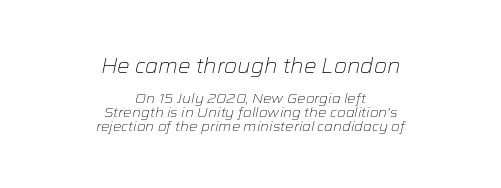
{"italic": "yes", "lean": "right", "slant_degrees": 12, "bold": "no", "underline": "no", "align": "center", "line_spacing": "tight", "line_spacing_ratio": 1.01, "letter_spacing": "normal", "letter_spacing_em": 0.0, "larger_block": "first", "size_ratio": 1.5, "glyph_px": 21}
